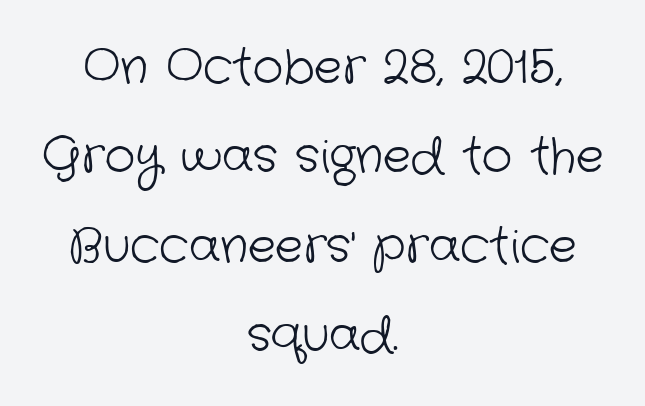
The image shows 47 px light sans-serif type; set centered, loose line spacing (1.9x), normal letter spacing, not underlined; low stroke contrast and a medium x-height.
